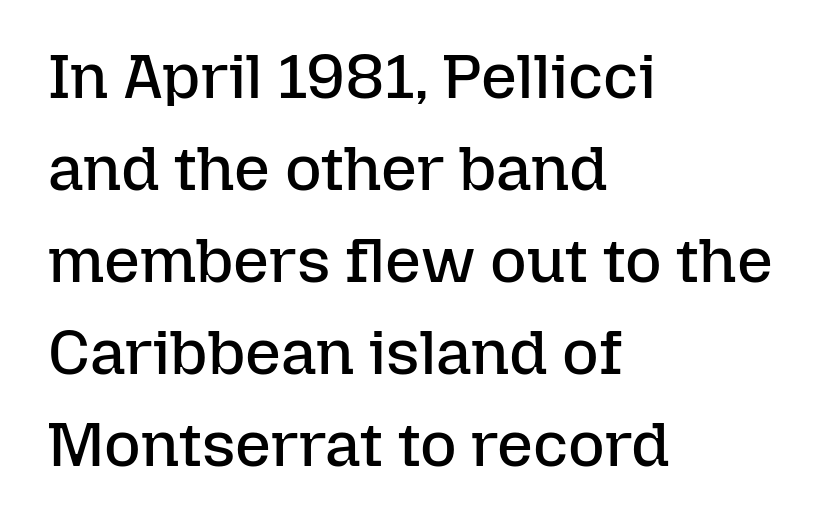
{"italic": "no", "bold": "no", "weight": "regular", "width": "normal", "stroke_contrast": "low", "x_height": "medium", "monospaced": "no", "underline": "no", "align": "left", "line_spacing": "normal", "line_spacing_ratio": 1.46, "letter_spacing": "normal", "letter_spacing_em": 0.0, "glyph_px": 63}
